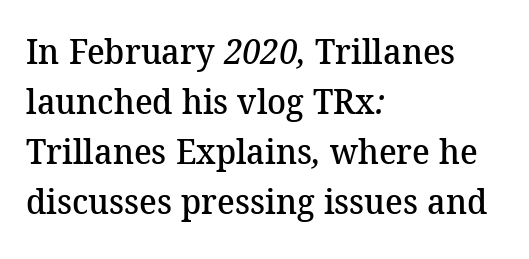
The image shows 35 px semibold serif type; set left-aligned, normal line spacing (1.43x), normal letter spacing, not underlined; medium stroke contrast and a medium x-height.
